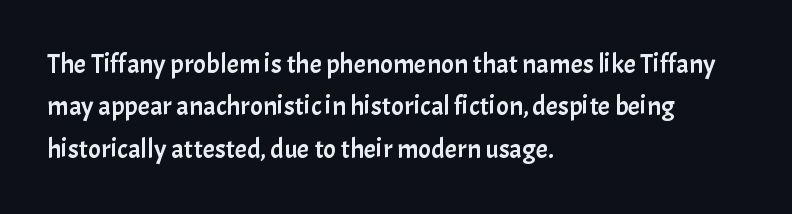
The image shows 27 px text type, upright; set left-aligned, normal line spacing (1.57x), normal letter spacing, not underlined.
